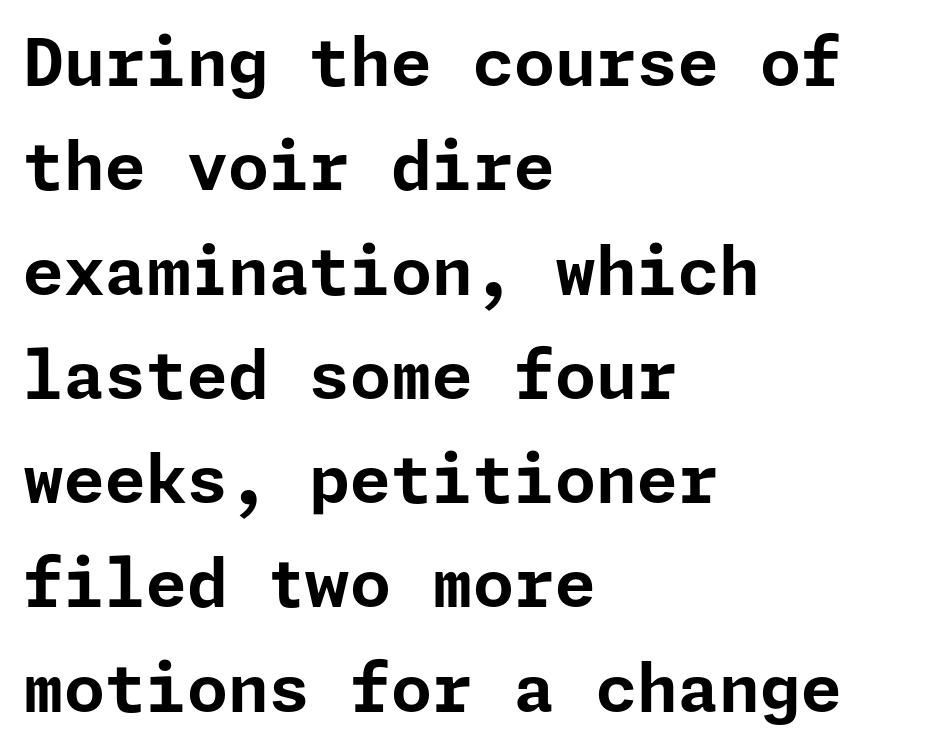
{"serif": "no", "italic": "no", "bold": "yes", "weight": "bold", "width": "normal", "stroke_contrast": "low", "x_height": "medium", "underline": "no", "align": "left", "line_spacing": "normal", "line_spacing_ratio": 1.58, "letter_spacing": "normal", "letter_spacing_em": 0.0, "glyph_px": 66}
